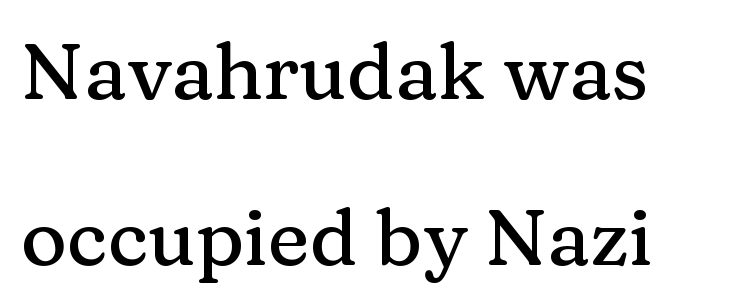
{"serif": "yes", "italic": "no", "width": "normal", "stroke_contrast": "medium", "x_height": "medium", "monospaced": "no", "underline": "no", "align": "left", "line_spacing": "loose", "line_spacing_ratio": 2.1, "letter_spacing": "normal", "letter_spacing_em": 0.0, "glyph_px": 79}
